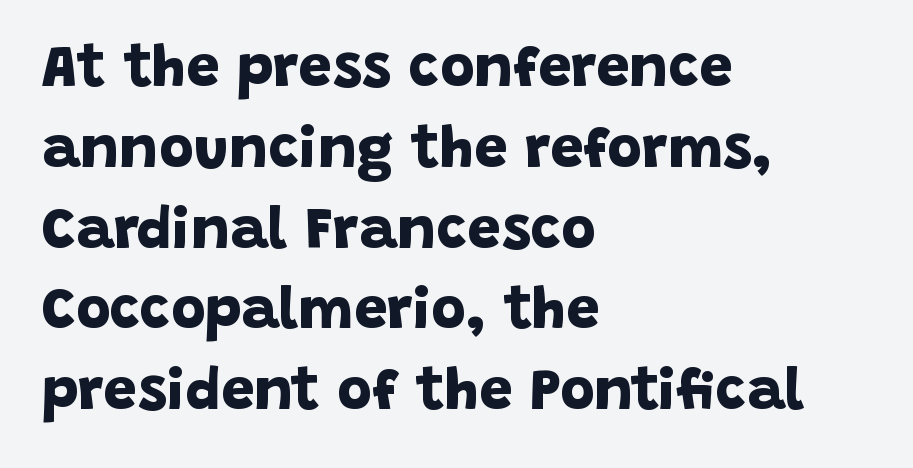
Q: Is the text bold? A: Yes.
Q: Is the typeface a serif or a sans-serif typeface? A: Sans-serif.
Q: Is the text underlined? A: No.
Q: How is the paragraph aligned? A: Left-aligned.
Q: Is the spacing between letters normal or unusually wide? A: Normal.
Q: Is the spacing between lines tight, normal or loose? A: Normal.
Q: Width (condensed, normal, or wide)? A: Normal.
Q: Stroke contrast? A: Low.
Q: x-height? A: Large.
Q: Monospaced? A: No.
